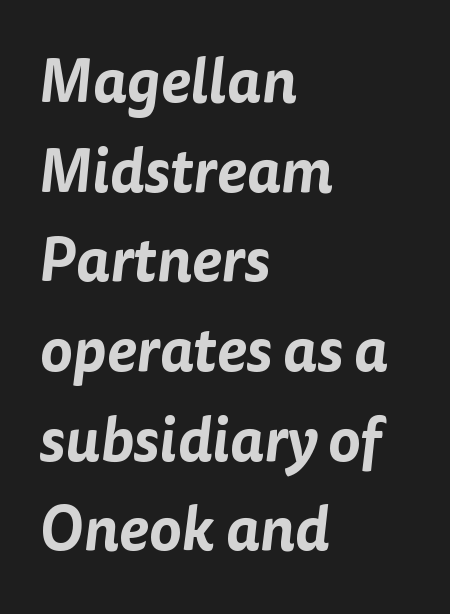
{"serif": "no", "width": "normal", "stroke_contrast": "low", "x_height": "medium", "monospaced": "no", "underline": "no", "align": "left", "line_spacing": "normal", "line_spacing_ratio": 1.47, "letter_spacing": "normal", "letter_spacing_em": 0.0, "glyph_px": 61}
